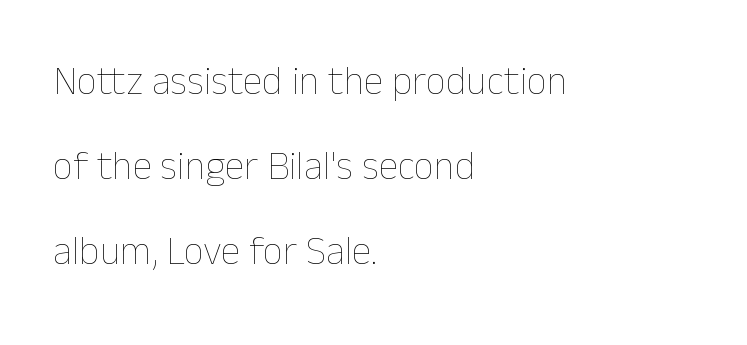
Only glyphs here, with clear space below each row. Bold? No — there's no thickening of the strokes. Vertical strokes here are truly vertical. These lines stack with their left ends in a neat column. The passage shown stacks its lines with a broad gap.
